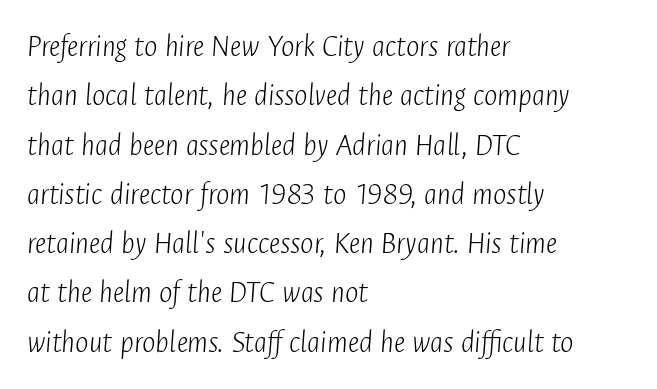
{"italic": "yes", "lean": "right", "slant_degrees": 4, "bold": "no", "weight": "light", "width": "condensed", "stroke_contrast": "low", "x_height": "medium", "monospaced": "no", "underline": "no", "align": "left", "line_spacing": "normal", "line_spacing_ratio": 1.54, "letter_spacing": "normal", "letter_spacing_em": 0.0, "glyph_px": 32}
